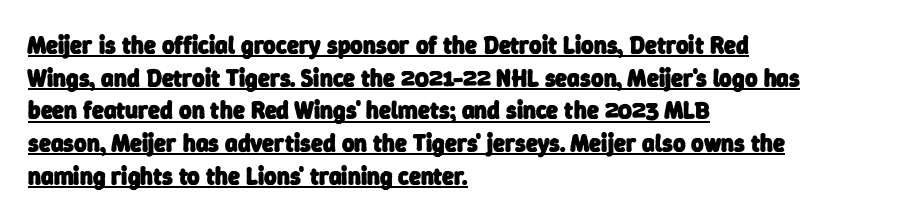
{"bold": "yes", "underline": "yes", "align": "left", "line_spacing": "normal", "line_spacing_ratio": 1.36, "letter_spacing": "normal", "letter_spacing_em": 0.0, "glyph_px": 24}
